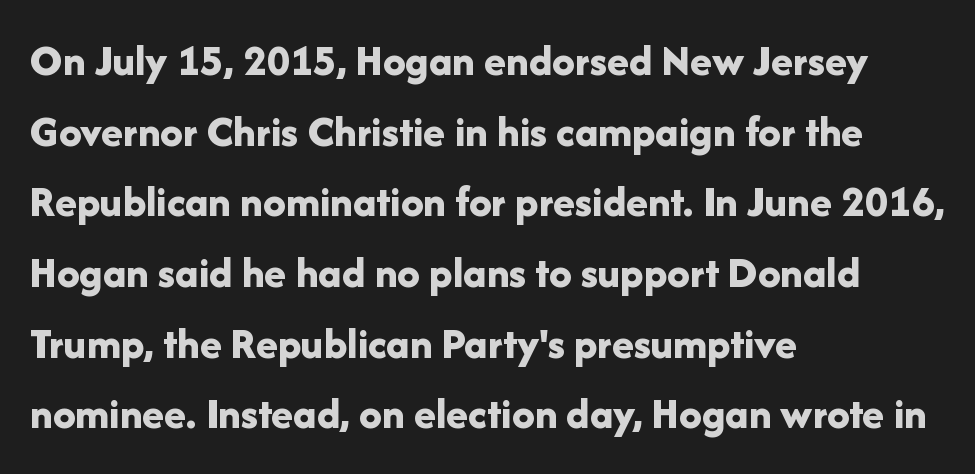
Q: Is the text bold? A: Yes.
Q: Is the text italic (slanted)? A: No, it is upright.
Q: Is the typeface a serif or a sans-serif typeface? A: Sans-serif.
Q: Is the text underlined? A: No.
Q: How is the paragraph aligned? A: Left-aligned.
Q: Is the spacing between letters normal or unusually wide? A: Normal.
Q: Is the spacing between lines tight, normal or loose? A: Normal.
Q: Width (condensed, normal, or wide)? A: Normal.
Q: Stroke contrast? A: Low.
Q: x-height? A: Medium.
Q: Monospaced? A: No.
